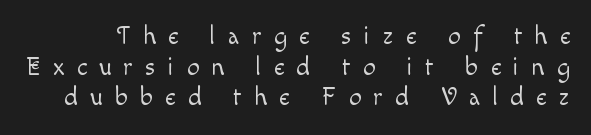
The image shows 25 px text type, upright; set line spacing 1.23x, unusually wide letter spacing (+0.49 em), not underlined.
